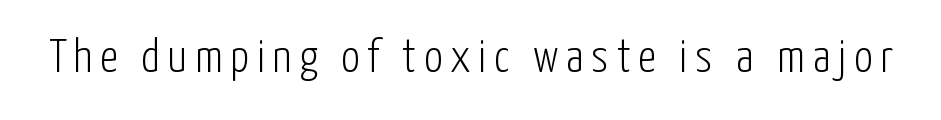
The image shows 46 px light, condensed sans-serif type, upright; set not underlined; low stroke contrast and a medium x-height.
